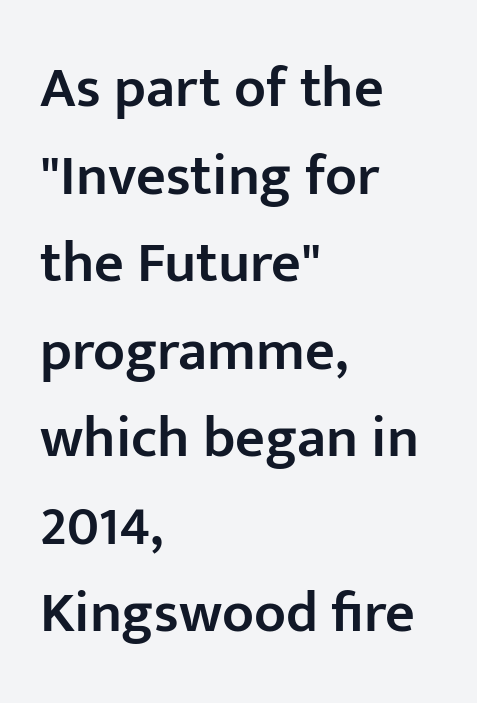
{"serif": "no", "italic": "no", "bold": "semi", "weight": "semibold", "width": "normal", "stroke_contrast": "low", "x_height": "medium", "monospaced": "no", "underline": "no", "align": "left", "line_spacing": "normal", "line_spacing_ratio": 1.51, "letter_spacing": "normal", "letter_spacing_em": 0.0, "glyph_px": 58}
